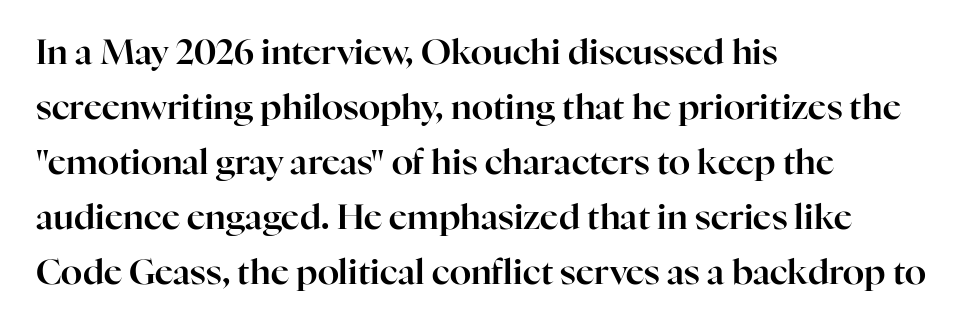
Q: Is the text italic (slanted)? A: No, it is upright.
Q: Is the typeface a serif or a sans-serif typeface? A: Serif.
Q: Is the text underlined? A: No.
Q: How is the paragraph aligned? A: Left-aligned.
Q: Is the spacing between letters normal or unusually wide? A: Normal.
Q: Is the spacing between lines tight, normal or loose? A: Normal.
Q: Width (condensed, normal, or wide)? A: Normal.
Q: Stroke contrast? A: High.
Q: x-height? A: Medium.
Q: Monospaced? A: No.
